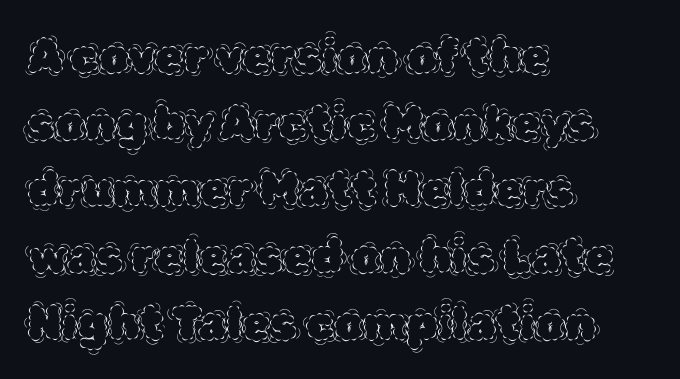
Typeset ragged right — the left edge is the straight one. A light-to-regular cut is what we see here. Spacing verdict: proportional, widths tailored to each character. In terms of posture, this sample is upright. How are the letters spaced? Ordinarily, with no added tracking.
